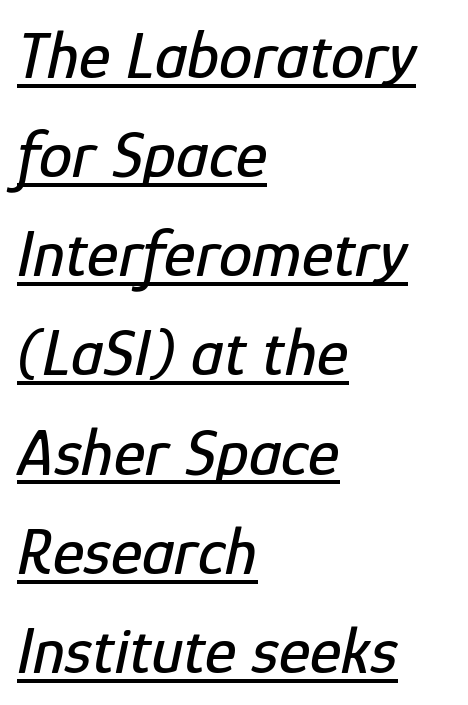
Q: Is the text italic (slanted)? A: Yes, it leans right by about 12 degrees.
Q: Is the text underlined? A: Yes.
Q: How is the paragraph aligned? A: Left-aligned.
Q: Is the spacing between letters normal or unusually wide? A: Normal.
Q: Is the spacing between lines tight, normal or loose? A: Normal.
Q: Width (condensed, normal, or wide)? A: Condensed.
Q: Stroke contrast? A: Low.
Q: x-height? A: Medium.
Q: Monospaced? A: No.
